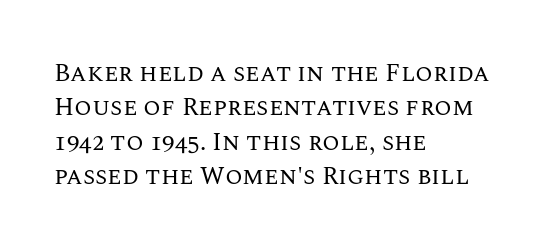
The image shows 25 px text type, upright; set left-aligned, normal line spacing (1.38x), normal letter spacing, not underlined.
